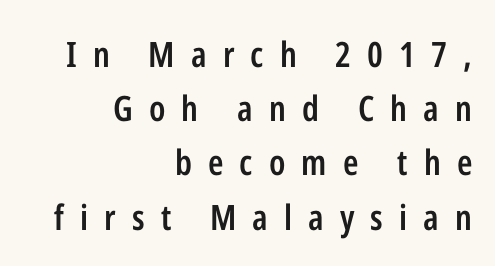
{"serif": "no", "italic": "no", "bold": "semi", "weight": "semibold", "width": "condensed", "stroke_contrast": "low", "x_height": "medium", "monospaced": "no", "underline": "no", "align": "right", "line_spacing": "normal", "line_spacing_ratio": 1.55, "letter_spacing": "wide", "letter_spacing_em": 0.46, "glyph_px": 35}
